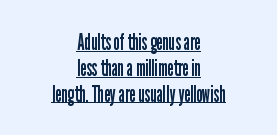
The image shows 23 px text type, upright; set centered, tight line spacing (1.12x), normal letter spacing, underlined.
